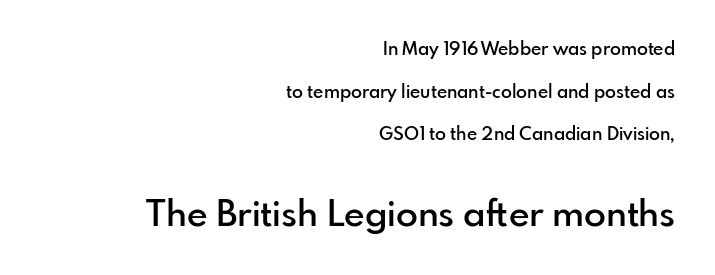
The image shows 36 px semibold sans-serif type, upright; set right-aligned, loose line spacing (2.37x), normal letter spacing, not underlined; the second (bottom) block is 2.0x larger; low stroke contrast and a small x-height.
